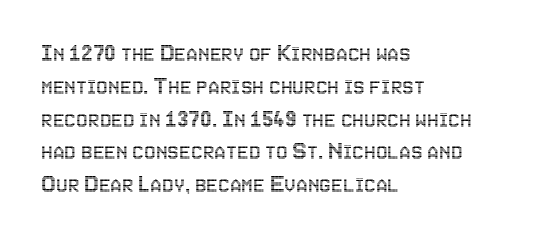
{"italic": "no", "underline": "no", "align": "left", "line_spacing": "normal", "line_spacing_ratio": 1.26, "letter_spacing": "normal", "letter_spacing_em": 0.0, "glyph_px": 26}
